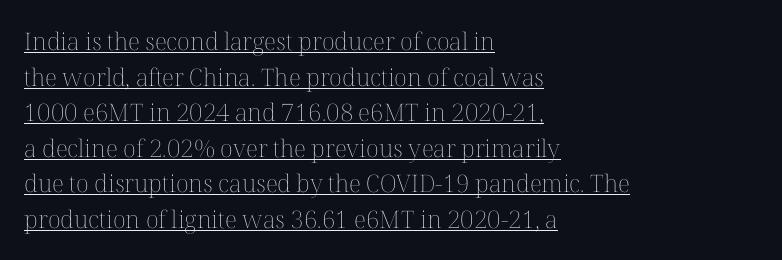
The image shows 24 px text type, upright; set left-aligned, normal line spacing (1.48x), normal letter spacing, underlined.
